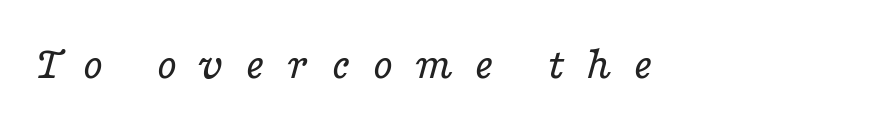
Underlining? Definitely not there. Yep, those are serifs on the letters. The line texture is sparse and dotted thanks to wide tracking. Posture: slanted.
